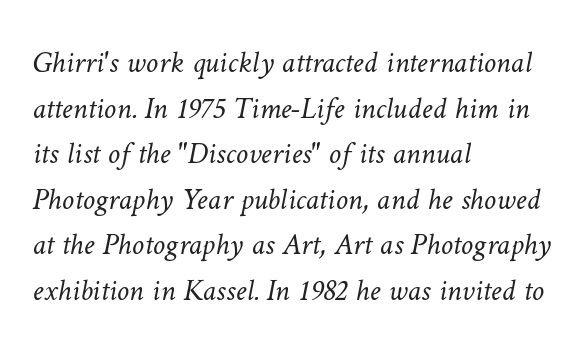
{"bold": "no", "weight": "light", "width": "normal", "stroke_contrast": "low", "x_height": "medium", "monospaced": "no", "underline": "no", "align": "left", "line_spacing": "normal", "line_spacing_ratio": 1.47, "letter_spacing": "normal", "letter_spacing_em": 0.0, "glyph_px": 31}
